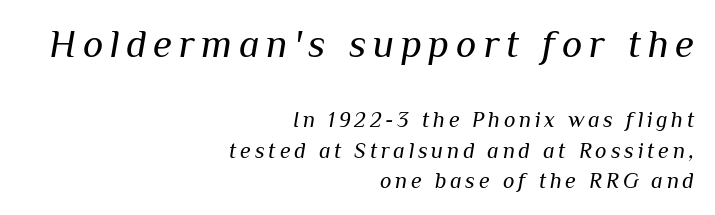
The image shows 39 px regular-weight type, italic (leaning right); set right-aligned, normal line spacing (1.4x), not underlined; the first (top) block is 1.77x larger; medium stroke contrast and a medium x-height.
